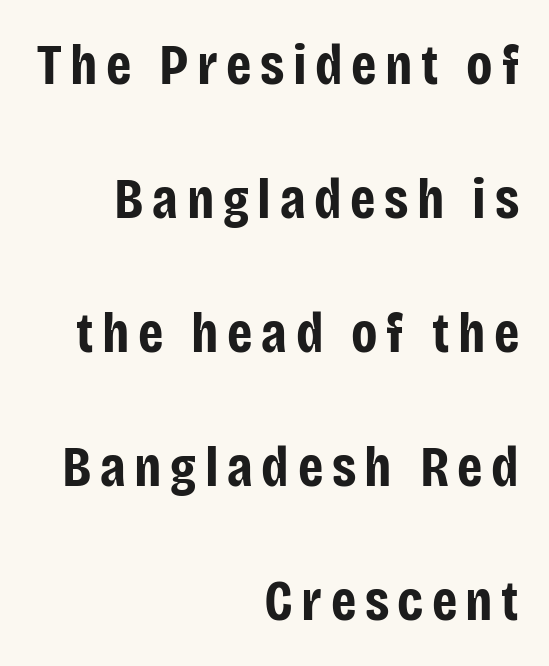
The image shows 57 px bold, condensed sans-serif type, upright; set right-aligned, loose line spacing (2.35x), not underlined; low stroke contrast and a large x-height.
